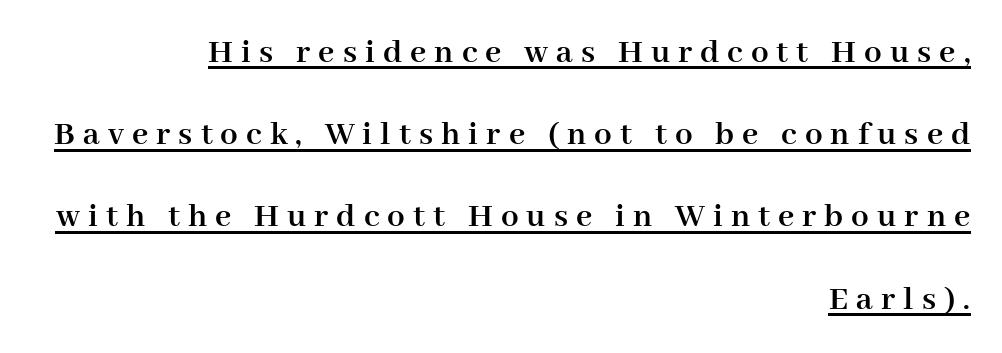
The image shows 35 px semibold serif type, upright; set right-aligned, loose line spacing (2.35x), unusually wide letter spacing (+0.23 em), underlined; high stroke contrast and a medium x-height.
